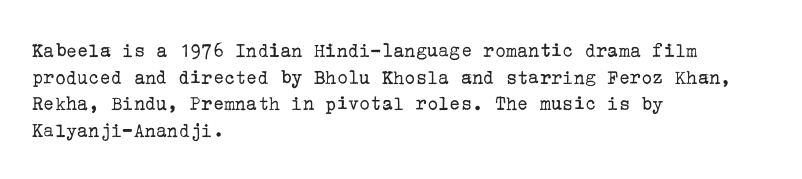
Summary of weight: not heavy and not bold. The vertical gap from one line to the next is medium. The type is set solid horizontally, with unmodified tracking. No italicization has been applied; the sample stays upright. The paragraph shown leans on its left margin. The gap between lines stays unmarked.
